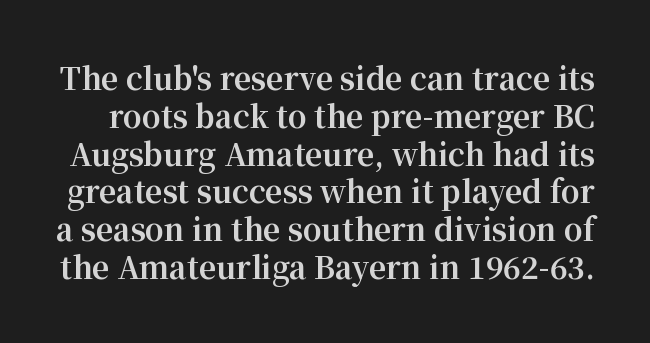
Every character sits straight up, as roman type does. These lines are rendered in a variable-pitch font. A bare baseline throughout the passage. You'd pick this weight for a headline — it's a proper bold. The text was rendered using a seriffed face with decorative stroke endings. You could call the tracking neutral — neither tight nor loose.
